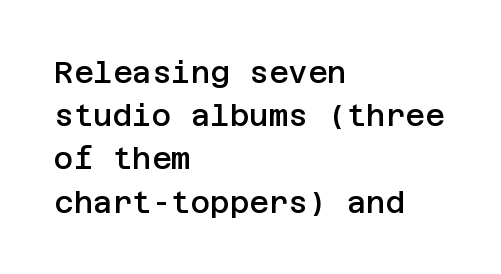
{"serif": "no", "italic": "no", "bold": "semi", "weight": "semibold", "width": "normal", "stroke_contrast": "low", "x_height": "large", "underline": "no", "align": "left", "line_spacing": "normal", "line_spacing_ratio": 1.44, "letter_spacing": "normal", "letter_spacing_em": 0.0, "glyph_px": 30}
